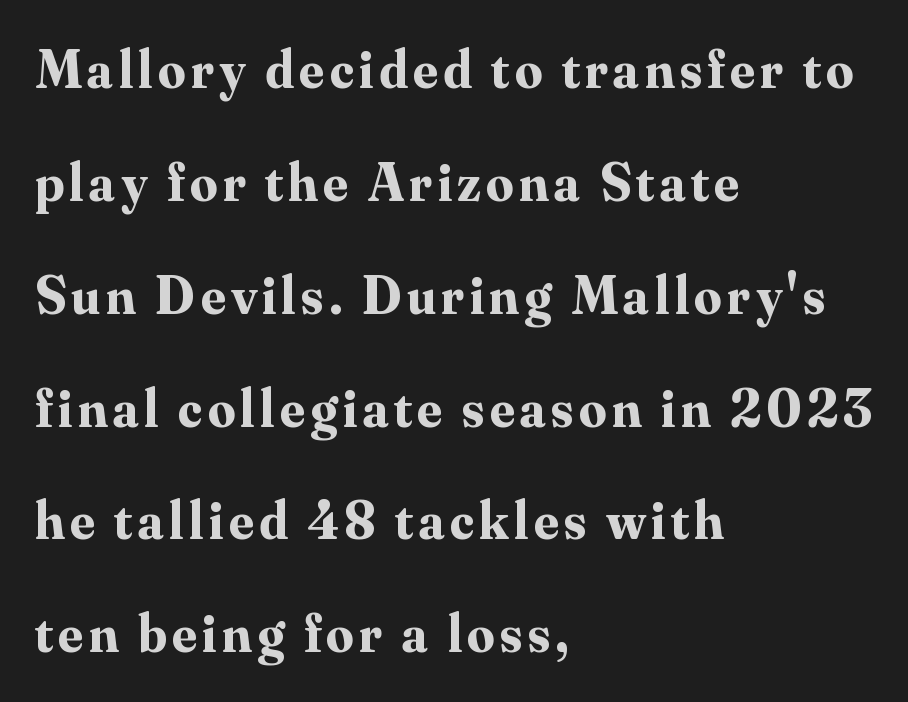
Q: Is the text bold? A: Yes.
Q: Is the text italic (slanted)? A: No, it is upright.
Q: Is the typeface a serif or a sans-serif typeface? A: Serif.
Q: Is the text underlined? A: No.
Q: How is the paragraph aligned? A: Left-aligned.
Q: Is the spacing between lines tight, normal or loose? A: Loose.
Q: Width (condensed, normal, or wide)? A: Normal.
Q: Stroke contrast? A: Medium.
Q: x-height? A: Small.
Q: Monospaced? A: No.
